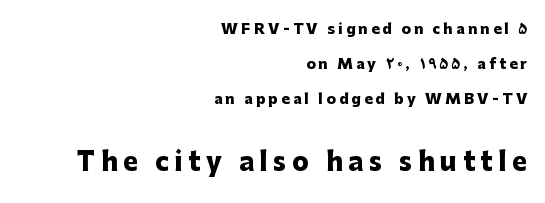
The following chunk of copy outweighs the initial chunk in type size. Descenders are the only things crossing below the line. Heavy-handed strokes throughout: this text is bold. The line-height multiplier appears high, well above default.
